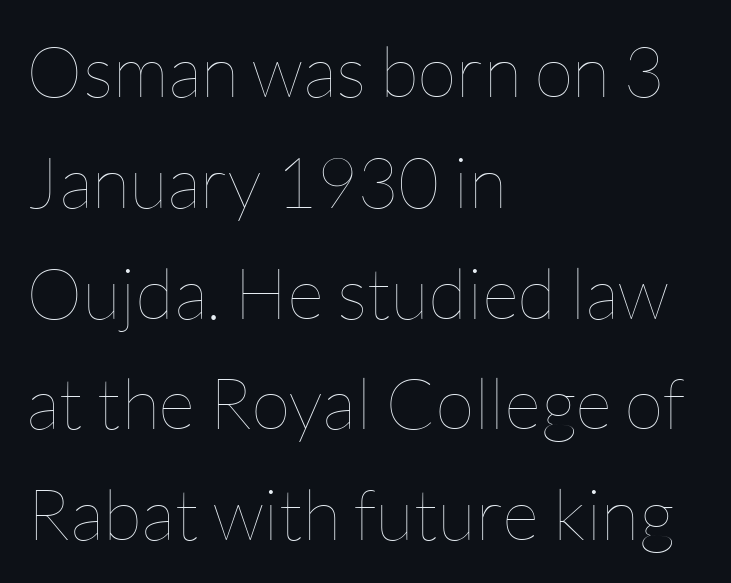
Q: Is the text bold? A: No.
Q: Is the text italic (slanted)? A: No, it is upright.
Q: Is the text underlined? A: No.
Q: How is the paragraph aligned? A: Left-aligned.
Q: Is the spacing between letters normal or unusually wide? A: Normal.
Q: Is the spacing between lines tight, normal or loose? A: Normal.
Q: Width (condensed, normal, or wide)? A: Normal.
Q: Stroke contrast? A: Low.
Q: x-height? A: Medium.
Q: Monospaced? A: No.
